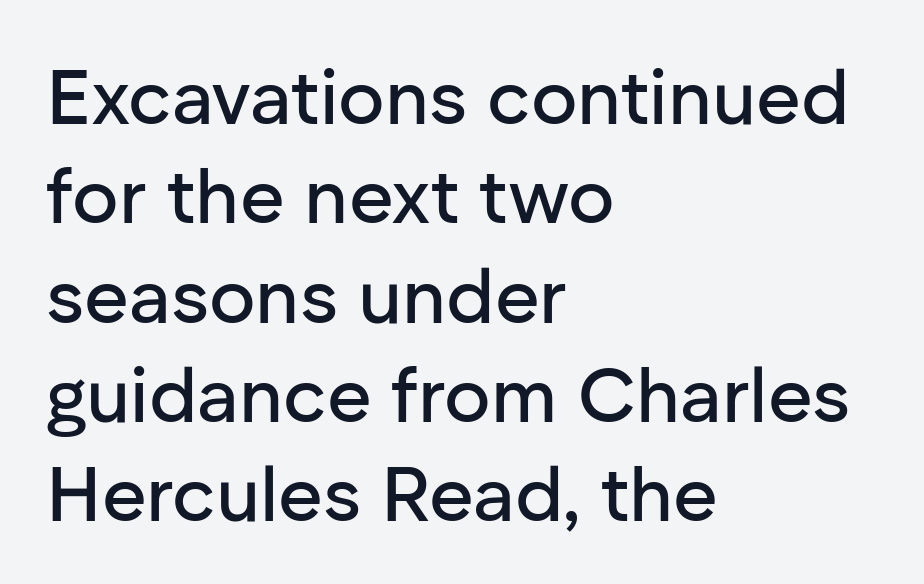
The lines sit at an ordinary, default distance from one another. The axis of the letterforms is exactly vertical. A typesetter would call this proportional, since set widths differ per character. Any mark beneath the type? The region is blank. Serifs: no, the terminals of the letterforms are clean.
